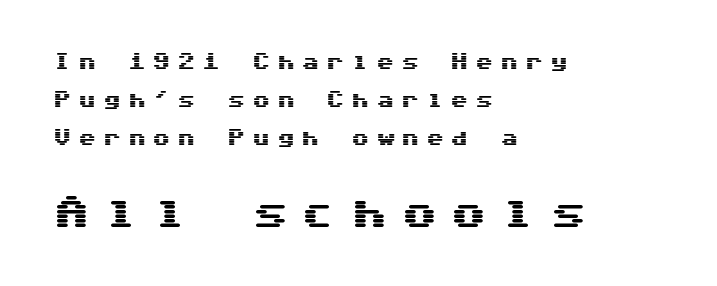
The image shows 36 px wide sans-serif type, upright; set left-aligned, loose line spacing (2.1x), unusually wide letter spacing (+0.38 em), not underlined; the second (bottom) block is 2.0x larger; medium stroke contrast and a medium x-height.
